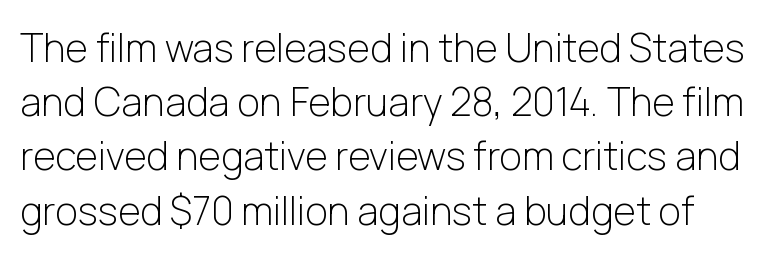
{"serif": "no", "italic": "no", "bold": "no", "weight": "light", "width": "normal", "stroke_contrast": "low", "x_height": "medium", "monospaced": "no", "underline": "no", "line_spacing": "normal", "line_spacing_ratio": 1.39, "letter_spacing": "normal", "letter_spacing_em": 0.0, "glyph_px": 39}
